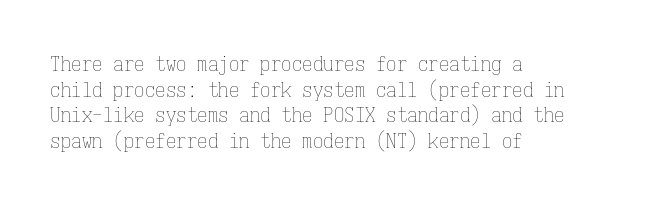
Does extra space separate the letters? No, they use regular spacing. The passage is arranged the way most books set body copy — flush left. The area under the type is left untouched. The face looks like a standard text weight, possibly lighter. Notice how the stems are strictly vertical — no italics here.
